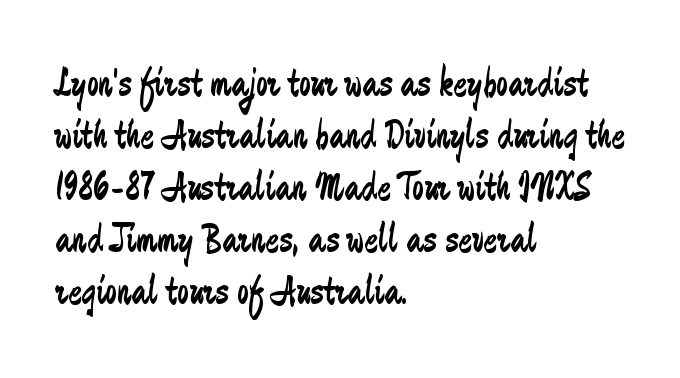
The image shows 41 px regular-weight, condensed sans-serif type; set left-aligned, normal line spacing (1.27x), normal letter spacing, not underlined; low stroke contrast and a small x-height.
